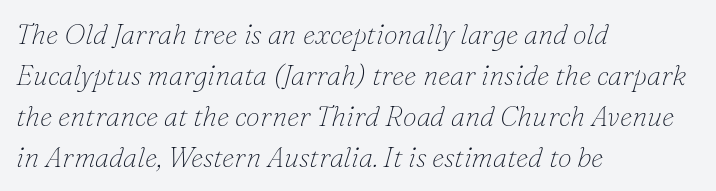
Looks like regular typesetting: each glyph gets only the width it needs. The horizontal fit of the characters is conventional and even. On a weight scale, this lands at 450 or below. The paragraph shown leans on its left margin. Designer's note — italics engaged. Baseline-to-baseline distance is the conventional proportion of letter height.
